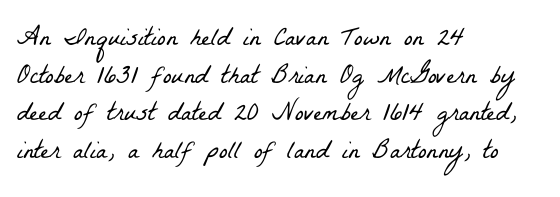
Q: Is the text bold? A: No.
Q: Is the text underlined? A: No.
Q: How is the paragraph aligned? A: Left-aligned.
Q: Is the spacing between letters normal or unusually wide? A: Normal.
Q: Is the spacing between lines tight, normal or loose? A: Normal.
